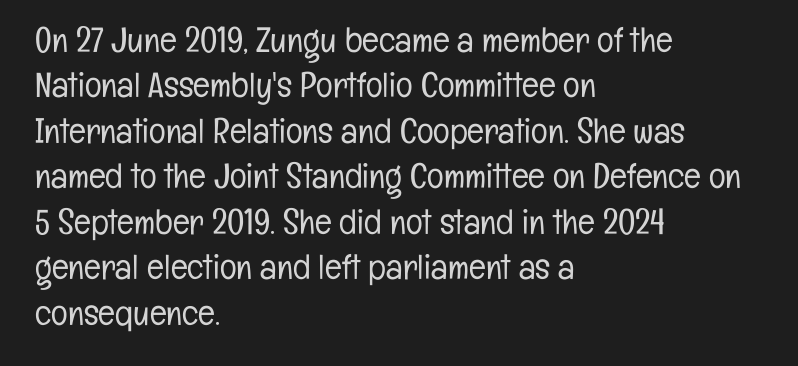
{"serif": "no", "italic": "no", "bold": "no", "weight": "light", "width": "condensed", "stroke_contrast": "low", "x_height": "medium", "monospaced": "no", "underline": "no", "align": "left", "line_spacing": "normal", "line_spacing_ratio": 1.3, "letter_spacing": "normal", "letter_spacing_em": 0.0, "glyph_px": 35}
